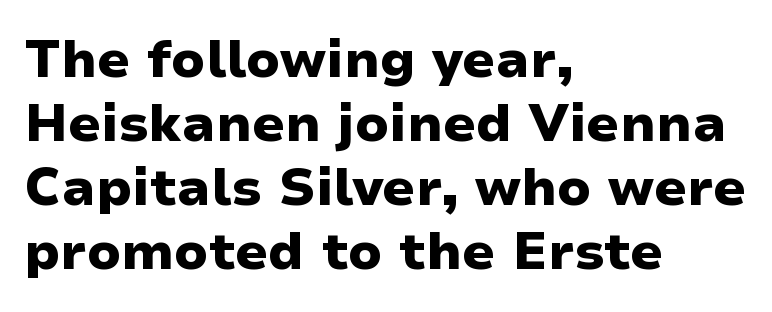
Q: Is the text bold? A: Yes.
Q: Is the text italic (slanted)? A: No, it is upright.
Q: Is the typeface a serif or a sans-serif typeface? A: Sans-serif.
Q: Is the text underlined? A: No.
Q: How is the paragraph aligned? A: Left-aligned.
Q: Is the spacing between letters normal or unusually wide? A: Normal.
Q: Width (condensed, normal, or wide)? A: Wide.
Q: Stroke contrast? A: Low.
Q: x-height? A: Medium.
Q: Monospaced? A: No.
